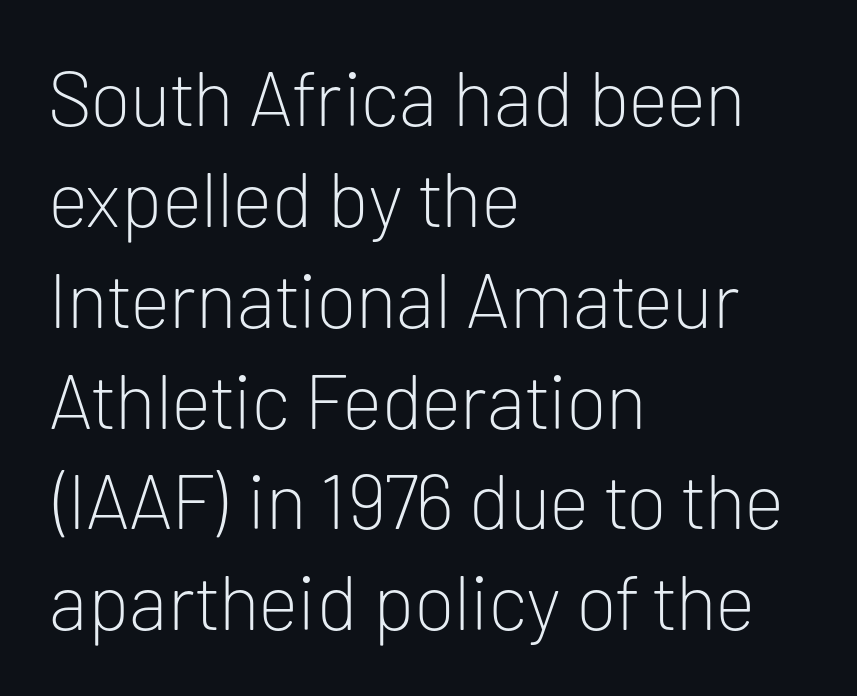
Q: Is the text bold? A: No.
Q: Is the text italic (slanted)? A: No, it is upright.
Q: Is the typeface a serif or a sans-serif typeface? A: Sans-serif.
Q: Is the text underlined? A: No.
Q: How is the paragraph aligned? A: Left-aligned.
Q: Is the spacing between letters normal or unusually wide? A: Normal.
Q: Is the spacing between lines tight, normal or loose? A: Normal.
Q: Width (condensed, normal, or wide)? A: Normal.
Q: Stroke contrast? A: Low.
Q: x-height? A: Medium.
Q: Monospaced? A: No.
